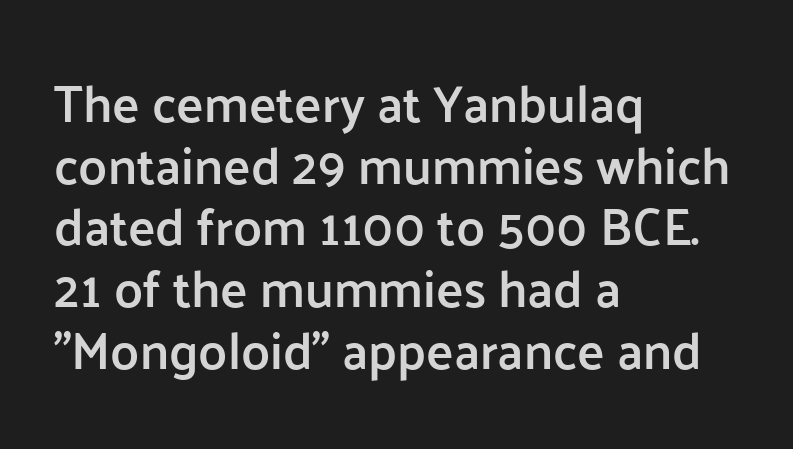
{"serif": "no", "italic": "no", "bold": "semi", "weight": "semibold", "width": "normal", "stroke_contrast": "low", "x_height": "medium", "monospaced": "no", "underline": "no", "align": "left", "line_spacing_ratio": 1.21, "letter_spacing": "normal", "letter_spacing_em": 0.0, "glyph_px": 51}
